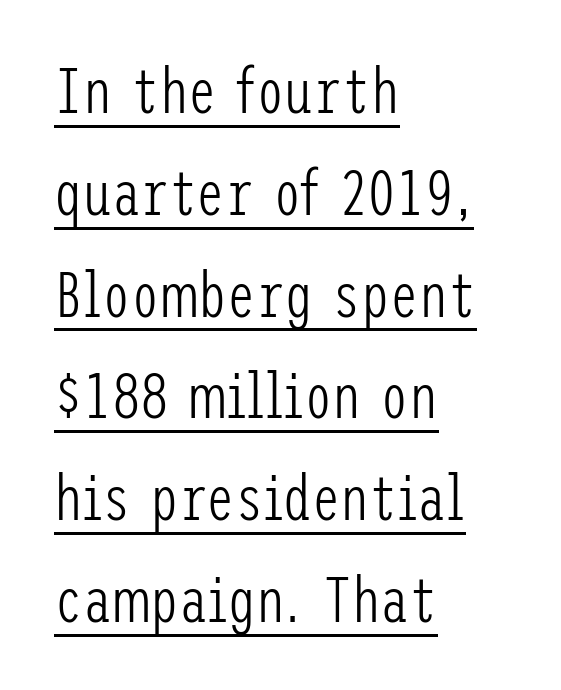
The image shows 64 px light, condensed sans-serif type, upright; set left-aligned, normal line spacing (1.59x), normal letter spacing, underlined; low stroke contrast and a medium x-height.
